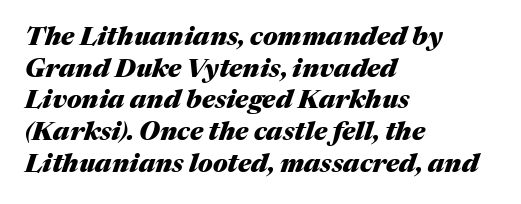
The image shows 26 px bold type, italic (leaning right); set left-aligned, line spacing 1.22x, normal letter spacing, not underlined.
